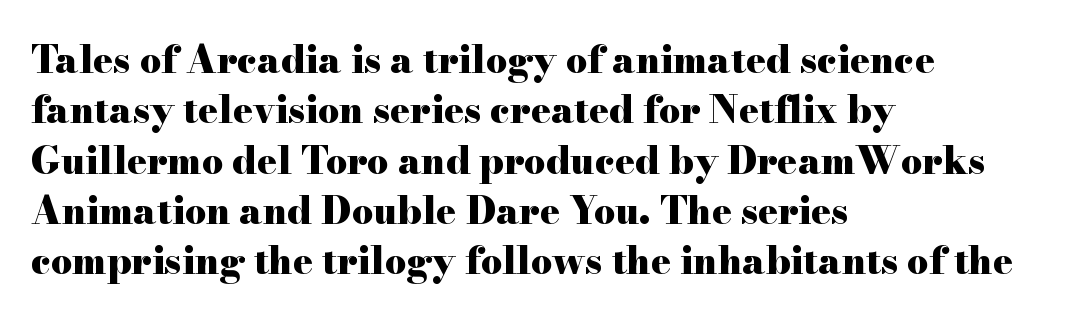
In terms of letterspacing, this is plain default setting. Vertical strokes here are truly vertical. In terms of weight, the rendering is a true, heavy bold. Every row of glyphs begins at an identical x-position on the left. The font family rendered here belongs to the serif group.
